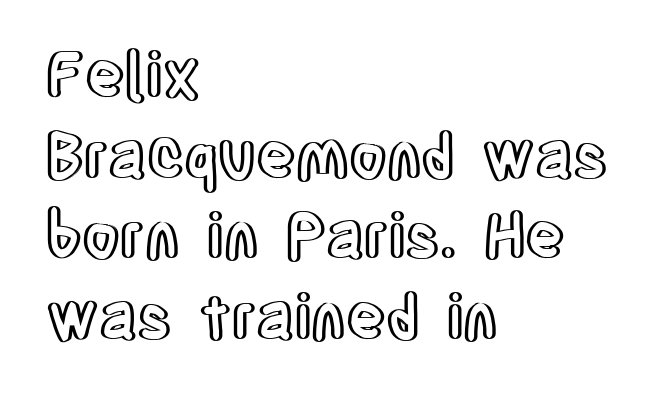
The image shows 61 px condensed type, upright; set left-aligned, normal line spacing (1.32x), normal letter spacing, not underlined; a large x-height.
